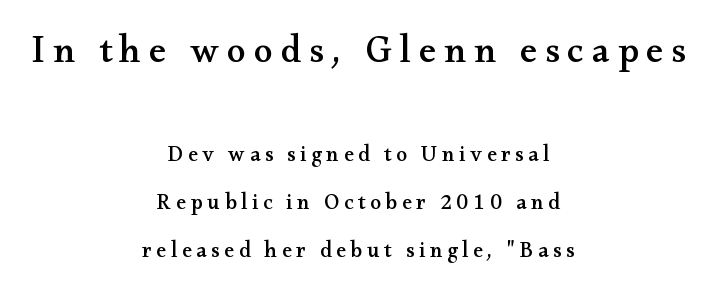
{"serif": "yes", "italic": "no", "width": "wide", "stroke_contrast": "medium", "x_height": "small", "monospaced": "no", "underline": "no", "align": "center", "line_spacing": "loose", "line_spacing_ratio": 2.16, "letter_spacing": "wide", "letter_spacing_em": 0.21, "larger_block": "first", "size_ratio": 1.73, "glyph_px": 38}
